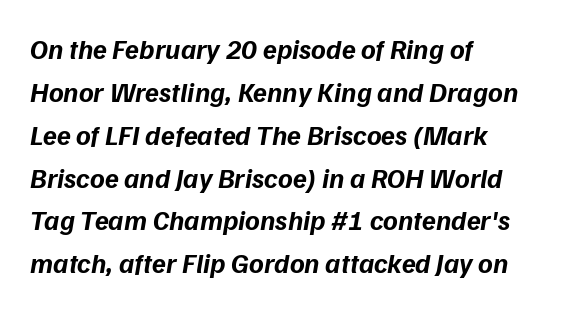
These lines sit exactly where default settings would place them. A clean baseline with only descenders dipping below it. These lines carry a lot of weight — the face is fully bold. Standard letterfit; no display-style spreading of the glyphs. This sample uses a sans-serif face.
